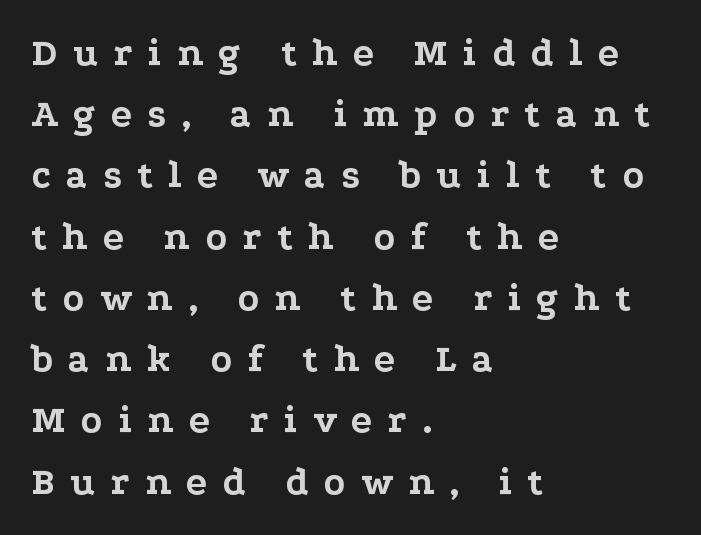
Look at the bottom of the vertical strokes: they flare into serifs here. What's the leading like? Ordinary, nothing unusual. Honestly, the letter spacing is so wide it's the main thing you notice. Posture: vertical.
